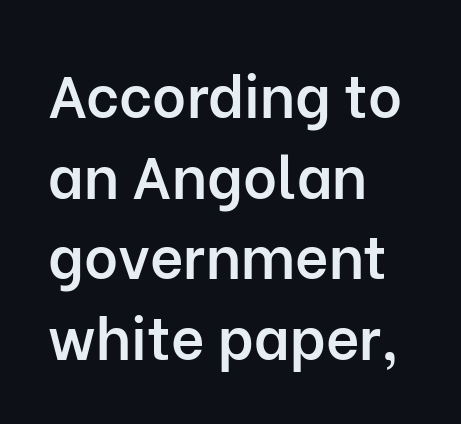
{"serif": "no", "italic": "no", "bold": "semi", "weight": "semibold", "width": "normal", "stroke_contrast": "low", "x_height": "medium", "monospaced": "no", "underline": "no", "align": "left", "line_spacing": "normal", "line_spacing_ratio": 1.39, "letter_spacing": "normal", "letter_spacing_em": 0.0, "glyph_px": 58}
